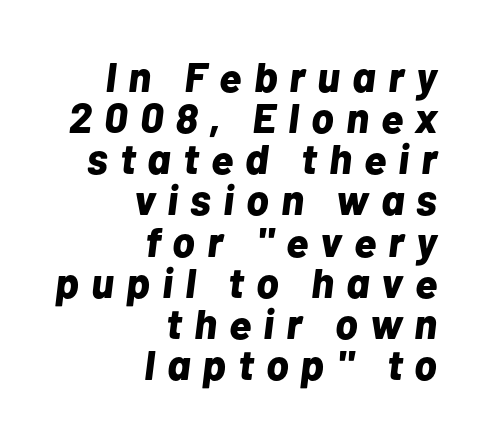
Character widths vary here, with narrow letters taking less room than wide ones. Loose tracking; the words dissolve into strings of separated letters. Horizontal alignment here is rightward, an uncommon choice for prose. This is oblique type, the kind used for emphasis or titles.
